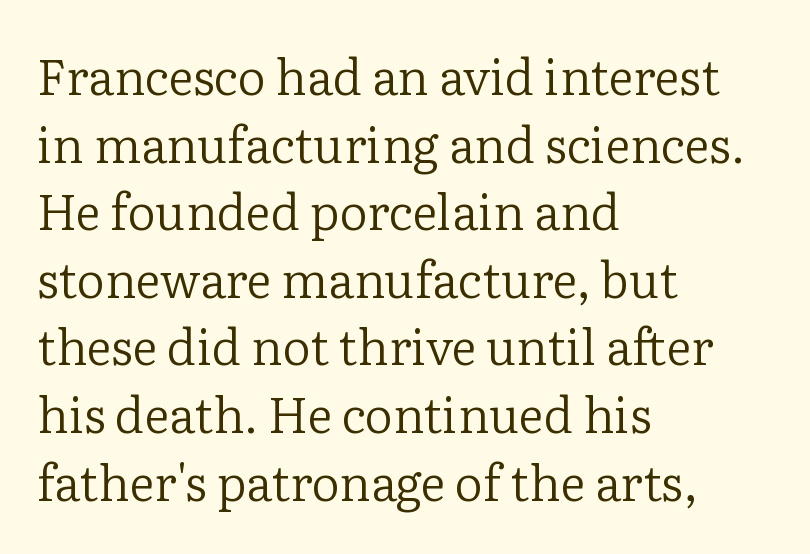
The image shows 49 px regular-weight serif type, upright; set left-aligned, normal line spacing (1.38x), normal letter spacing, not underlined; low stroke contrast and a medium x-height.
